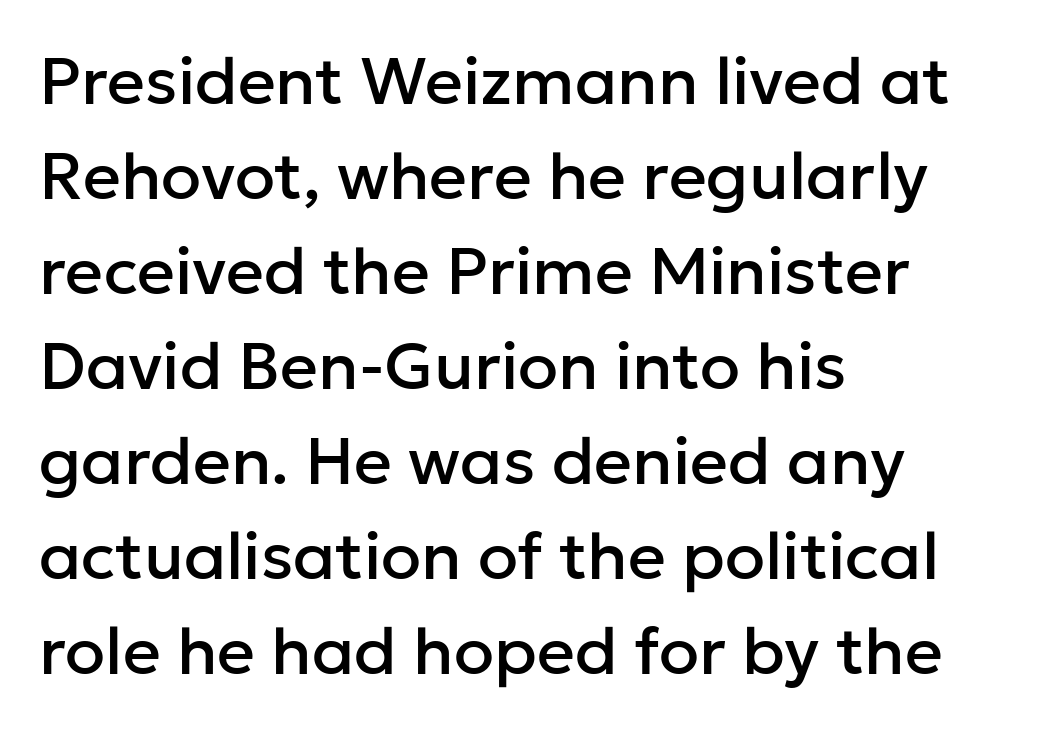
Q: Is the text italic (slanted)? A: No, it is upright.
Q: Is the typeface a serif or a sans-serif typeface? A: Sans-serif.
Q: Is the text underlined? A: No.
Q: How is the paragraph aligned? A: Left-aligned.
Q: Is the spacing between letters normal or unusually wide? A: Normal.
Q: Is the spacing between lines tight, normal or loose? A: Normal.
Q: Width (condensed, normal, or wide)? A: Normal.
Q: Stroke contrast? A: Low.
Q: x-height? A: Medium.
Q: Monospaced? A: No.
